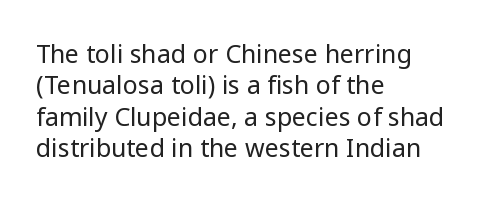
No letter is thick-stroked: the sample isn't bold. This is roman type, the default non-slanted kind. One glance says typical: line gaps are just what's usual. Plain, unruled lines of type. This sample is left-justified, so line endings fall wherever the words run out.
